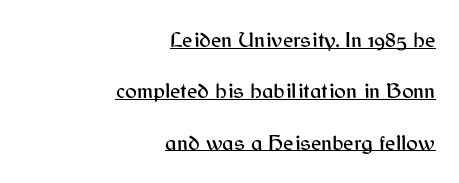
The image shows 22 px text type, upright; set right-aligned, loose line spacing (2.33x), normal letter spacing, underlined.
